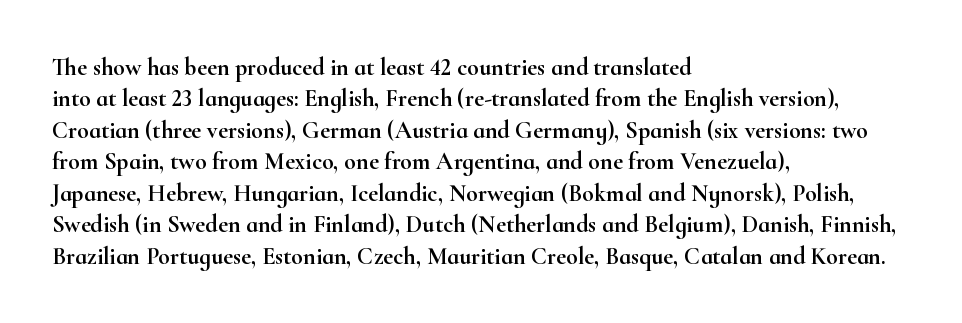
{"italic": "no", "underline": "no", "align": "left", "line_spacing": "normal", "line_spacing_ratio": 1.31, "letter_spacing": "normal", "letter_spacing_em": 0.0, "glyph_px": 24}
